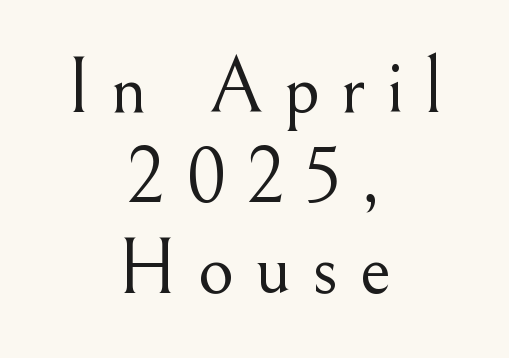
The image shows 79 px light serif type, upright; set centered, tight line spacing (1.14x), unusually wide letter spacing (+0.26 em), not underlined; medium stroke contrast and a small x-height.
